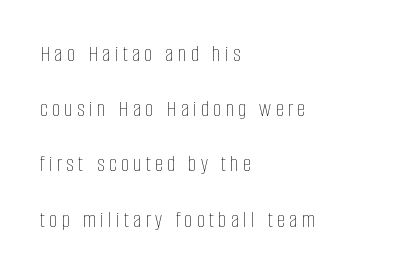
The image shows 23 px text type, upright; set left-aligned, loose line spacing (2.4x), not underlined.
